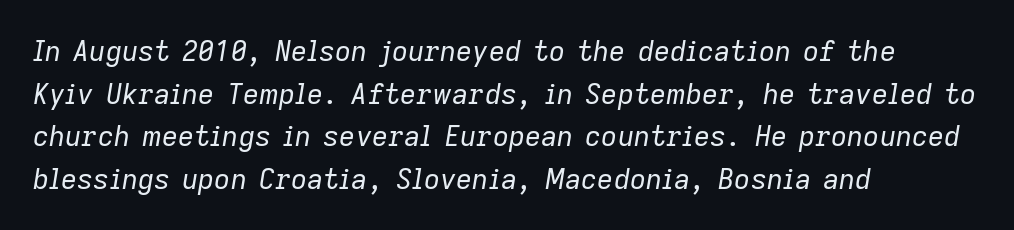
The image shows 28 px regular-weight type, italic (leaning right); set left-aligned, normal line spacing (1.52x), normal letter spacing, not underlined; low stroke contrast and a medium x-height.
